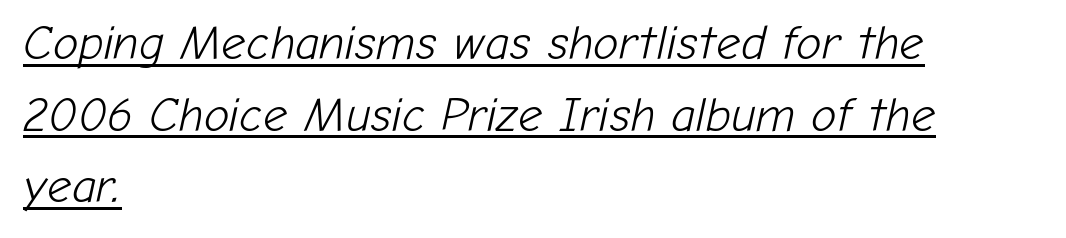
{"italic": "yes", "lean": "right", "slant_degrees": 12, "bold": "no", "weight": "light", "width": "normal", "stroke_contrast": "low", "x_height": "medium", "monospaced": "no", "underline": "yes", "align": "left", "line_spacing": "normal", "line_spacing_ratio": 1.49, "letter_spacing": "normal", "letter_spacing_em": 0.0, "glyph_px": 48}
